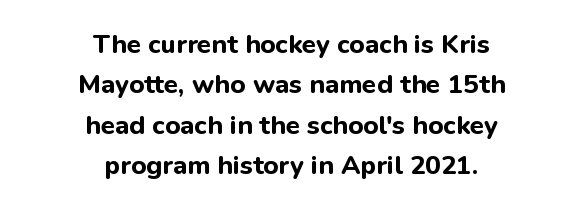
The image shows 26 px bold type, upright; set centered, normal line spacing (1.55x), normal letter spacing, not underlined.
